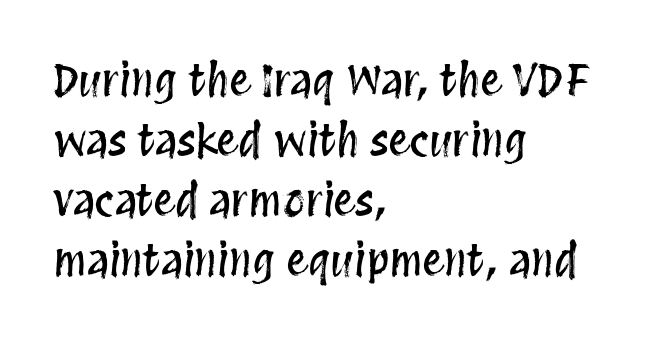
Q: Is the text italic (slanted)? A: No, it is upright.
Q: Is the text underlined? A: No.
Q: How is the paragraph aligned? A: Left-aligned.
Q: Is the spacing between letters normal or unusually wide? A: Normal.
Q: Is the spacing between lines tight, normal or loose? A: Normal.
Q: Width (condensed, normal, or wide)? A: Condensed.
Q: Stroke contrast? A: Medium.
Q: x-height? A: Large.
Q: Monospaced? A: No.
